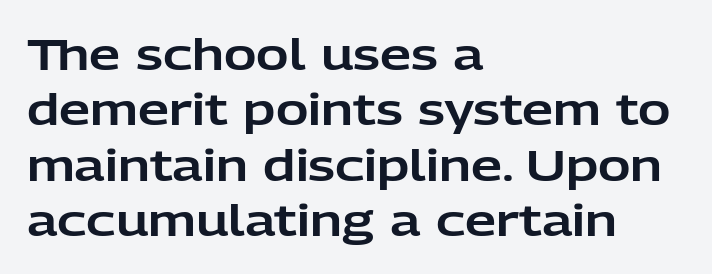
The image shows 44 px sans-serif type, upright; set left-aligned, normal line spacing (1.26x), normal letter spacing, not underlined; low stroke contrast and a medium x-height.
